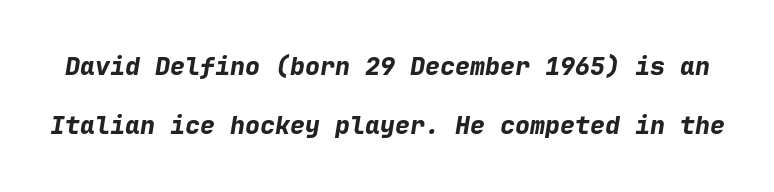
{"italic": "yes", "lean": "right", "slant_degrees": 9, "bold": "yes", "underline": "no", "line_spacing": "loose", "line_spacing_ratio": 2.37, "letter_spacing": "normal", "letter_spacing_em": 0.0, "glyph_px": 25}
